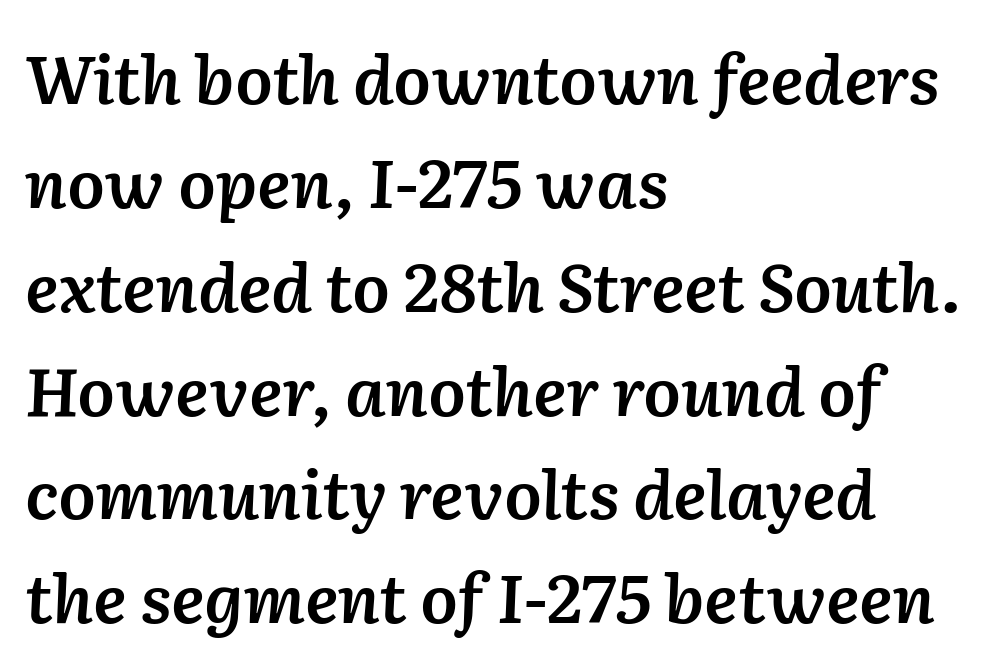
The image shows 67 px semibold type, italic (leaning right); set left-aligned, normal line spacing (1.55x), normal letter spacing, not underlined; low stroke contrast and a medium x-height.
